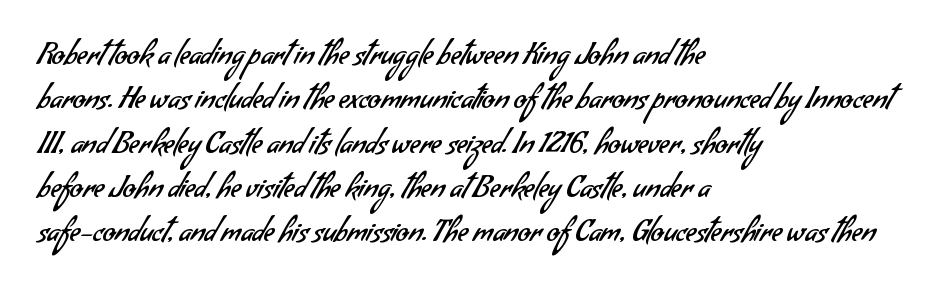
Q: Is the text bold? A: No.
Q: Is the typeface a serif or a sans-serif typeface? A: Sans-serif.
Q: Is the text underlined? A: No.
Q: How is the paragraph aligned? A: Left-aligned.
Q: Is the spacing between letters normal or unusually wide? A: Normal.
Q: Is the spacing between lines tight, normal or loose? A: Normal.
Q: Width (condensed, normal, or wide)? A: Normal.
Q: Stroke contrast? A: Low.
Q: x-height? A: Small.
Q: Monospaced? A: No.
